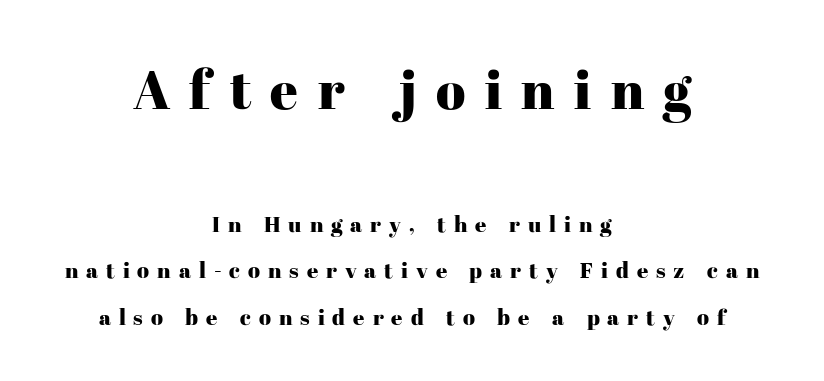
The image shows 54 px serif type, upright; set centered, loose line spacing (2.12x), unusually wide letter spacing (+0.36 em), not underlined; the first (top) block is 2.45x larger; high stroke contrast and a medium x-height.
